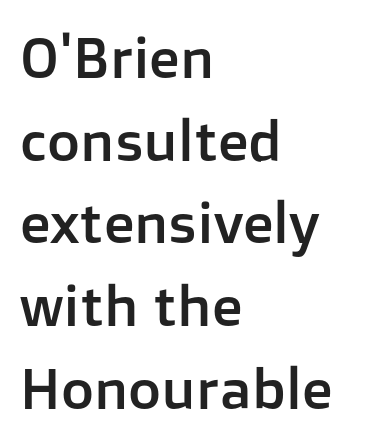
Q: Is the text italic (slanted)? A: No, it is upright.
Q: Is the typeface a serif or a sans-serif typeface? A: Sans-serif.
Q: Is the text underlined? A: No.
Q: How is the paragraph aligned? A: Left-aligned.
Q: Is the spacing between letters normal or unusually wide? A: Normal.
Q: Is the spacing between lines tight, normal or loose? A: Normal.
Q: Width (condensed, normal, or wide)? A: Normal.
Q: Stroke contrast? A: Low.
Q: x-height? A: Medium.
Q: Monospaced? A: No.
